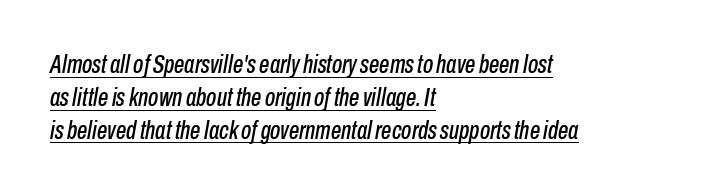
Alignment: flush left. How are the letters spaced? Ordinarily, with no added tracking. Emphasis is given by a line drawn under the lettering. If you drew a line through each stem, it would be angled.
